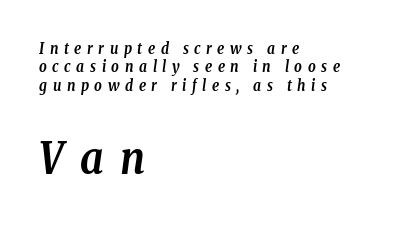
Q: Is the text bold? A: Yes.
Q: Is the text italic (slanted)? A: Yes, it leans right by about 8 degrees.
Q: Is the typeface a serif or a sans-serif typeface? A: Serif.
Q: Is the text underlined? A: No.
Q: How is the paragraph aligned? A: Left-aligned.
Q: Is the spacing between letters normal or unusually wide? A: Unusually wide.
Q: Which block of text is set in a larger size, the first (top) or the second (bottom)? A: The second (bottom) one.
Q: Width (condensed, normal, or wide)? A: Condensed.
Q: Stroke contrast? A: Low.
Q: x-height? A: Medium.
Q: Monospaced? A: No.
